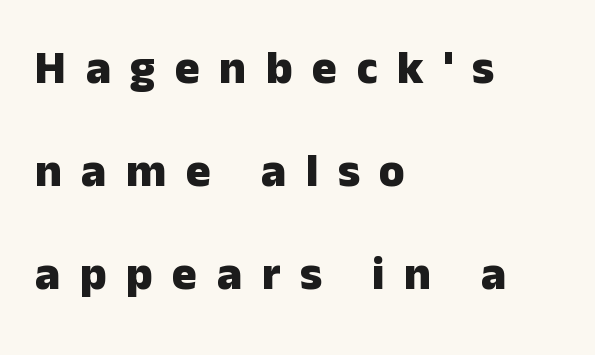
{"serif": "no", "italic": "no", "bold": "yes", "weight": "heavy", "width": "normal", "stroke_contrast": "low", "x_height": "medium", "monospaced": "no", "underline": "no", "align": "left", "line_spacing": "loose", "line_spacing_ratio": 2.19, "letter_spacing": "wide", "letter_spacing_em": 0.41, "glyph_px": 47}
